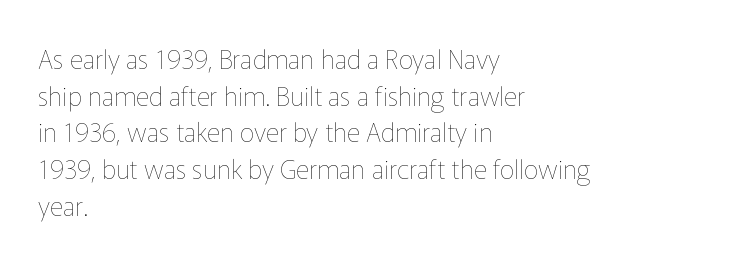
{"italic": "no", "bold": "no", "underline": "no", "align": "left", "line_spacing": "normal", "line_spacing_ratio": 1.41, "letter_spacing": "normal", "letter_spacing_em": 0.0, "glyph_px": 26}
